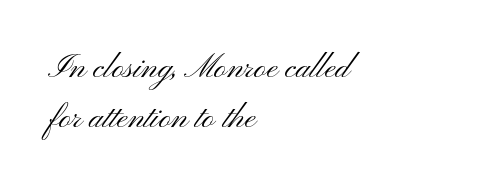
The passage is arranged the way most books set body copy — flush left. Clear beneath every line of the passage. Grotesque or geometric, the face here clearly has no serifs.
